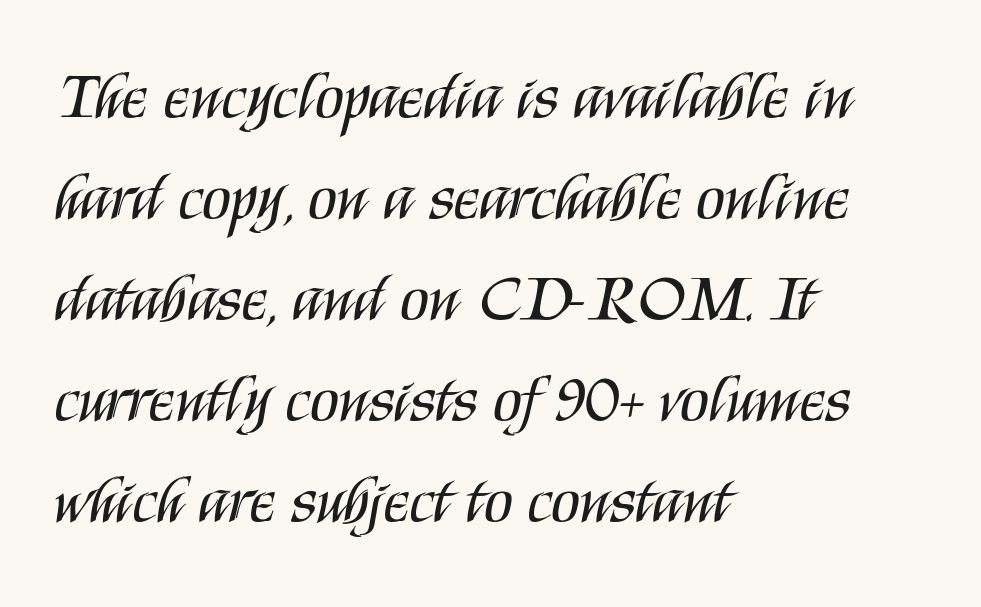
Default kerning and tracking; the words read as compact shapes. The passage is arranged the way most books set body copy — flush left. Here the designer chose a conventional face with non-uniform glyph widths. The string is rendered with underlining switched off.
